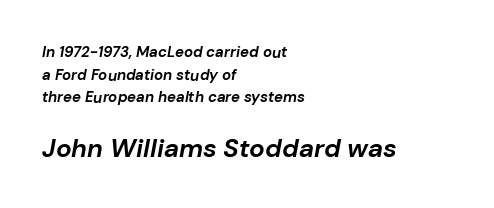
The foot of each line stays bare and open. Honestly, the row spacing looks completely unremarkable. Of the two passages, the one underneath uses the larger point size. In terms of weight, the rendering is a true, heavy bold.
